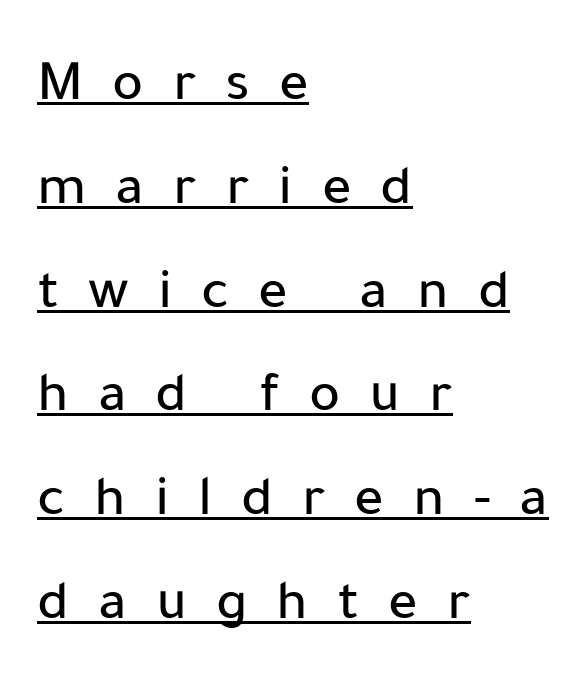
Q: Is the text italic (slanted)? A: No, it is upright.
Q: Is the typeface a serif or a sans-serif typeface? A: Sans-serif.
Q: Is the text underlined? A: Yes.
Q: How is the paragraph aligned? A: Left-aligned.
Q: Is the spacing between letters normal or unusually wide? A: Unusually wide.
Q: Width (condensed, normal, or wide)? A: Normal.
Q: Stroke contrast? A: Low.
Q: x-height? A: Medium.
Q: Monospaced? A: No.
